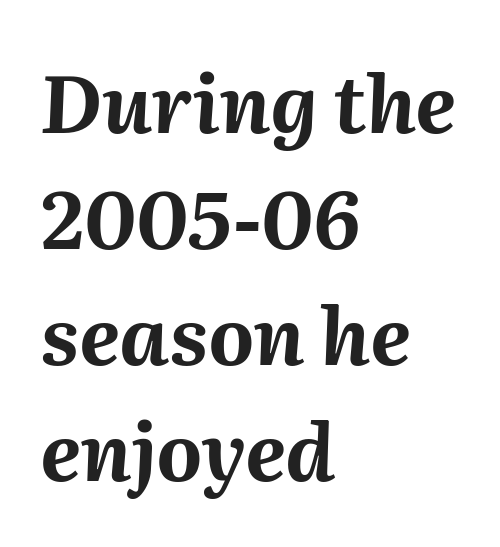
The image shows 79 px bold type, italic (leaning right); set left-aligned, normal line spacing (1.47x), normal letter spacing, not underlined; medium stroke contrast and a medium x-height.
